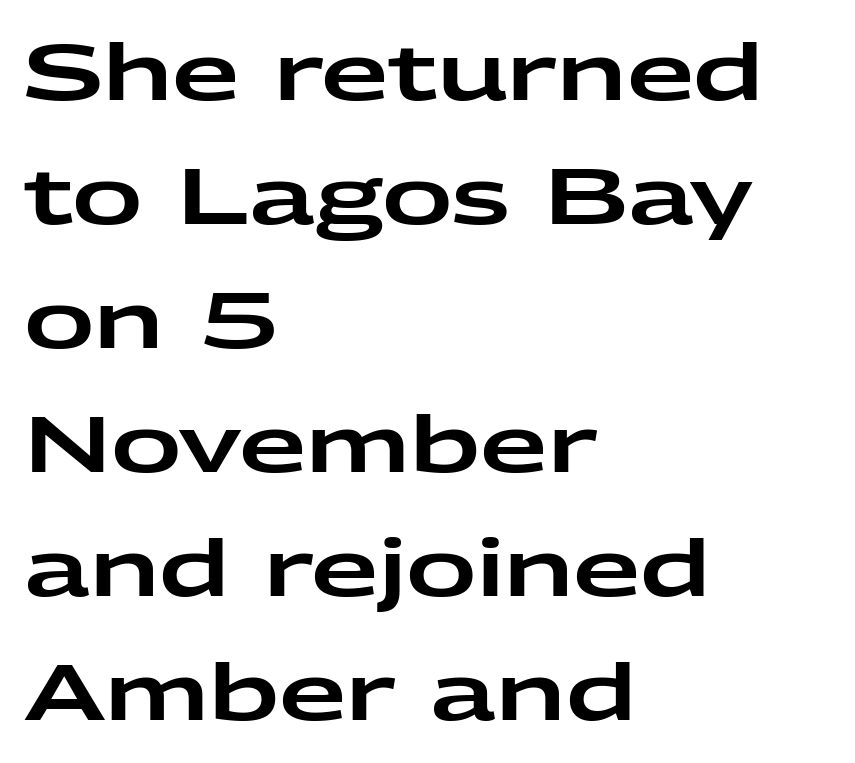
Q: Is the text italic (slanted)? A: No, it is upright.
Q: Is the typeface a serif or a sans-serif typeface? A: Sans-serif.
Q: Is the text underlined? A: No.
Q: How is the paragraph aligned? A: Left-aligned.
Q: Is the spacing between letters normal or unusually wide? A: Normal.
Q: Is the spacing between lines tight, normal or loose? A: Normal.
Q: Width (condensed, normal, or wide)? A: Wide.
Q: Stroke contrast? A: Low.
Q: x-height? A: Medium.
Q: Monospaced? A: No.
